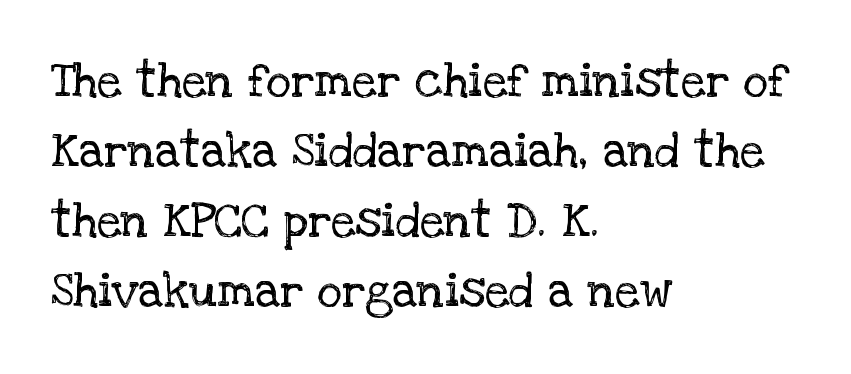
Here the designer chose a conventional face with non-uniform glyph widths. The letters stand straight up with perfectly vertical stems. These glyphs show unthickened strokes, regular width or finer. This block has exactly the height ordinary leading produces.
